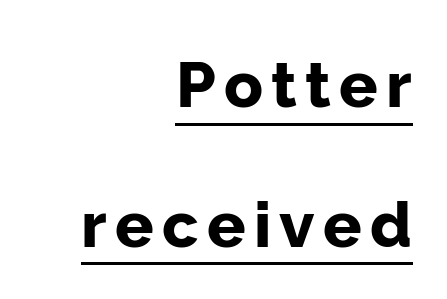
{"serif": "no", "italic": "no", "bold": "yes", "weight": "bold", "width": "normal", "stroke_contrast": "low", "x_height": "medium", "monospaced": "no", "underline": "yes", "align": "right", "line_spacing": "loose", "line_spacing_ratio": 2.18, "glyph_px": 64}
